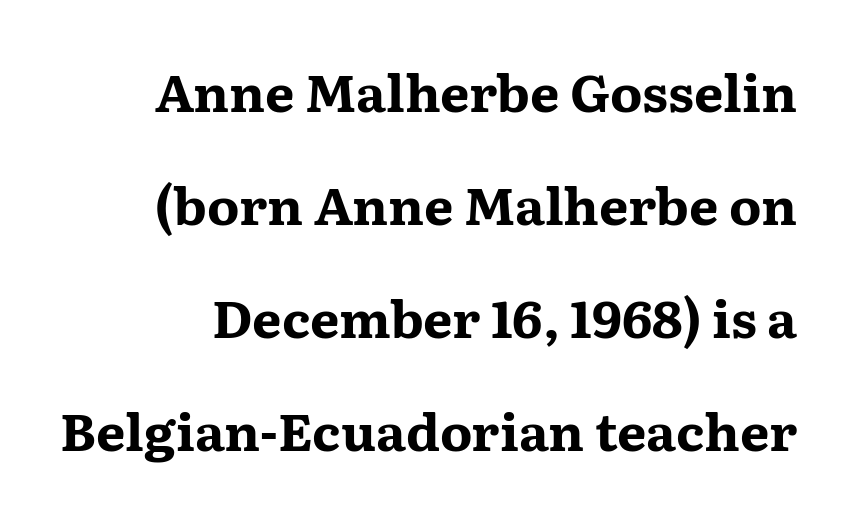
The image shows 52 px bold, wide serif type, upright; set loose line spacing (2.17x), normal letter spacing, not underlined; medium stroke contrast and a medium x-height.
